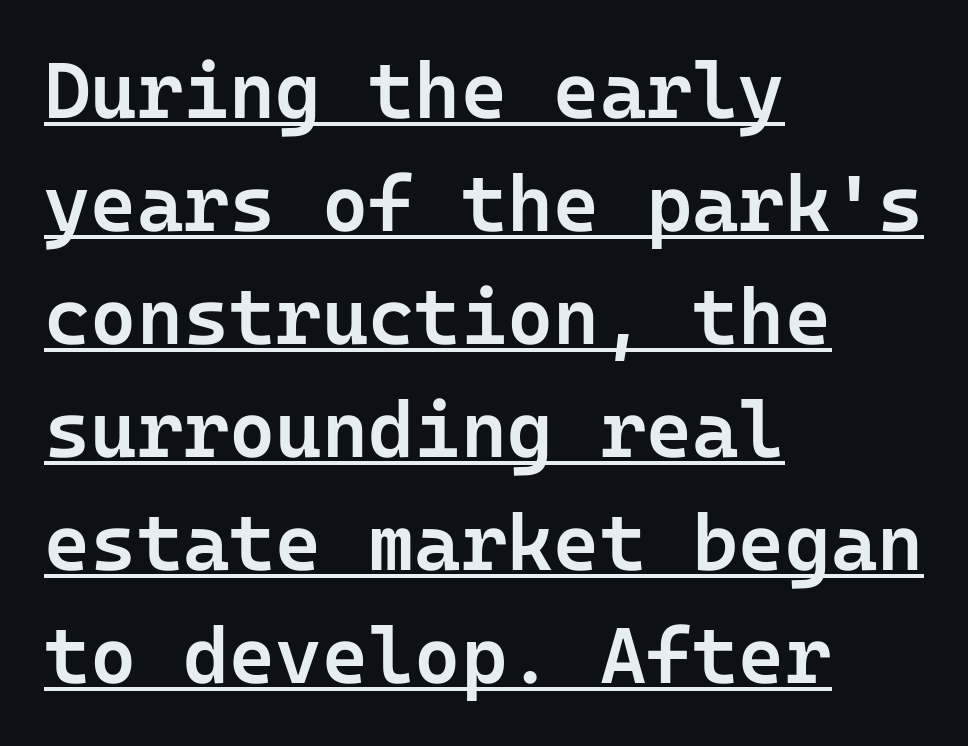
The image shows 79 px semibold sans-serif type, upright; set left-aligned, normal line spacing (1.43x), normal letter spacing, underlined; low stroke contrast and a medium x-height.
